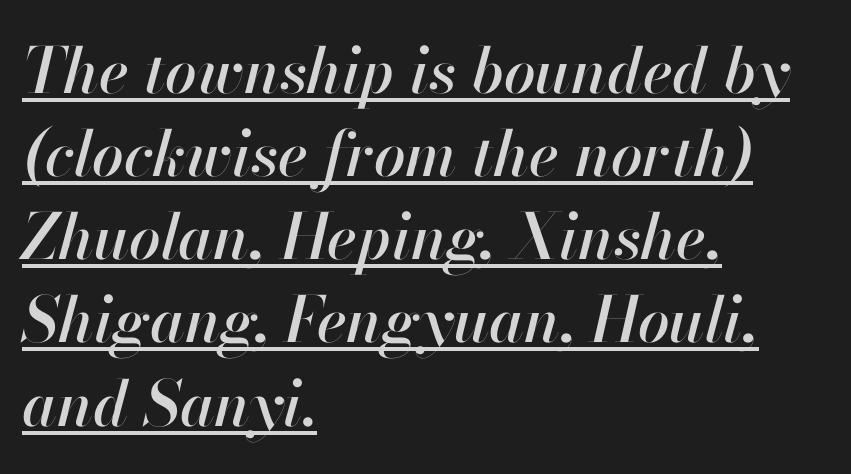
{"italic": "yes", "lean": "right", "slant_degrees": 13, "width": "normal", "stroke_contrast": "high", "x_height": "small", "monospaced": "no", "underline": "yes", "align": "left", "line_spacing": "normal", "line_spacing_ratio": 1.32, "letter_spacing": "normal", "letter_spacing_em": 0.0, "glyph_px": 63}
